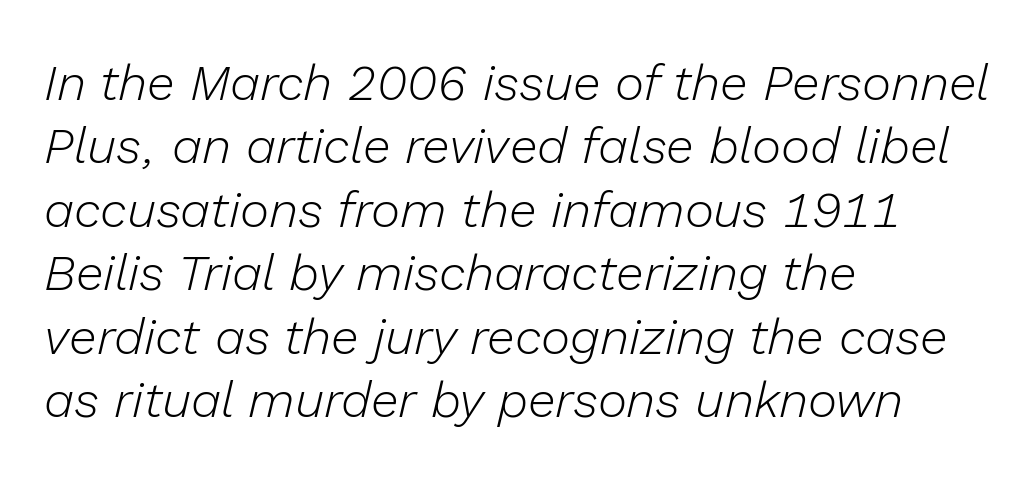
{"italic": "yes", "lean": "right", "slant_degrees": 13, "bold": "no", "weight": "light", "width": "normal", "stroke_contrast": "low", "x_height": "medium", "monospaced": "no", "underline": "no", "align": "left", "line_spacing": "normal", "line_spacing_ratio": 1.27, "letter_spacing": "normal", "letter_spacing_em": 0.0, "glyph_px": 50}
